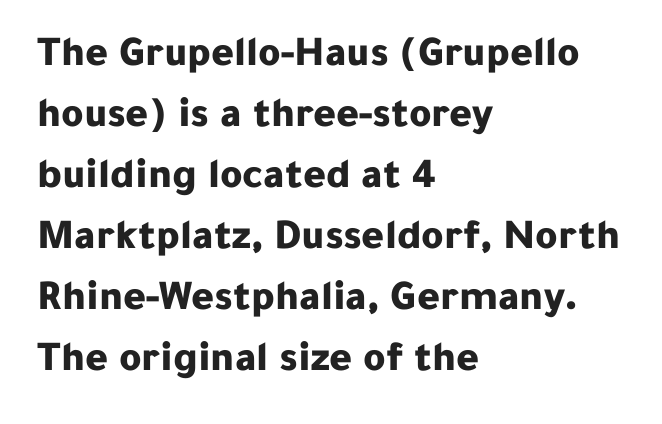
Looks like regular typesetting: each glyph gets only the width it needs. Summary of weight: heavy, a full bold. Each line starts at the same left margin while the right side varies. How would I describe the line gaps? Plain and ordinary.
